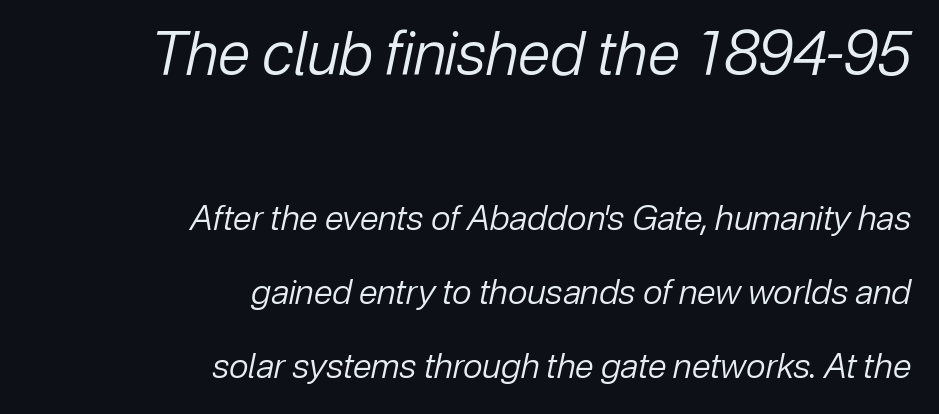
The specimen omits any rule beneath the text block's lines. Between these two stacked blocks, the higher one wins on size. Every character sits at an angle, as italics do. Each letter keeps its own natural width here, so spacing adapts to shape.
